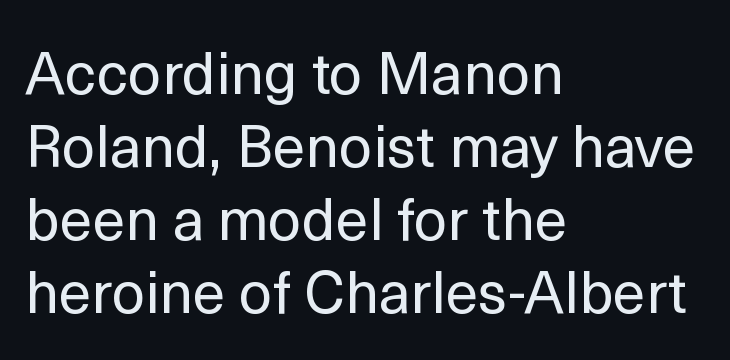
What kind of face is this? One without serifs — a sans. Look at the tracking — it's just the regular setting, nothing added. The strokes are not fattened; the text isn't bold. Do the letters lean? They stand straight. Varying glyph widths throughout — classic text-font behaviour. Casual observation: everything's shoved over to the left.
